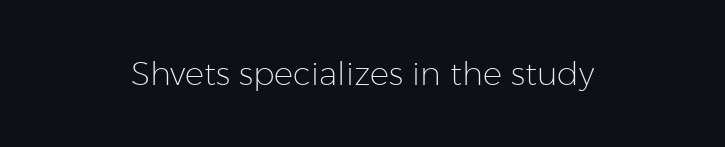
The face used here is a sans, in the tradition of grotesques and geometrics. These lines are rendered in a variable-pitch font. This rendering features lettering with no underline. Standard letterfit; no display-style spreading of the glyphs. The passage shown is not bold in any degree.
